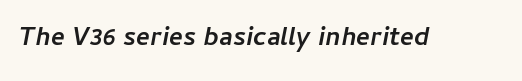
Q: Is the text bold? A: Yes.
Q: Is the text italic (slanted)? A: Yes, it leans right by about 11 degrees.
Q: Is the text underlined? A: No.
Q: Is the spacing between letters normal or unusually wide? A: Normal.
